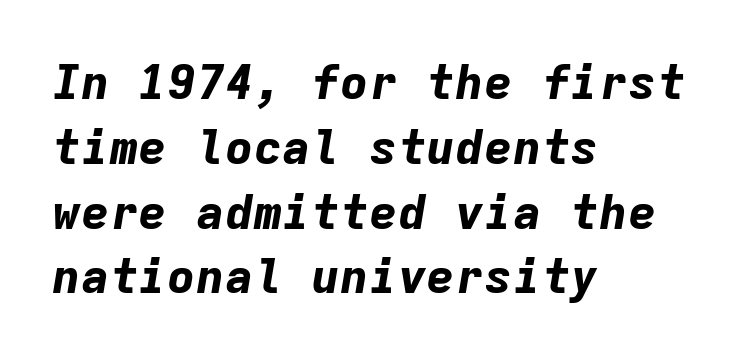
{"italic": "yes", "lean": "right", "slant_degrees": 9, "bold": "yes", "weight": "bold", "width": "normal", "stroke_contrast": "low", "x_height": "medium", "monospaced": "yes", "underline": "no", "align": "left", "line_spacing": "normal", "line_spacing_ratio": 1.35, "letter_spacing": "normal", "letter_spacing_em": 0.0, "glyph_px": 48}
